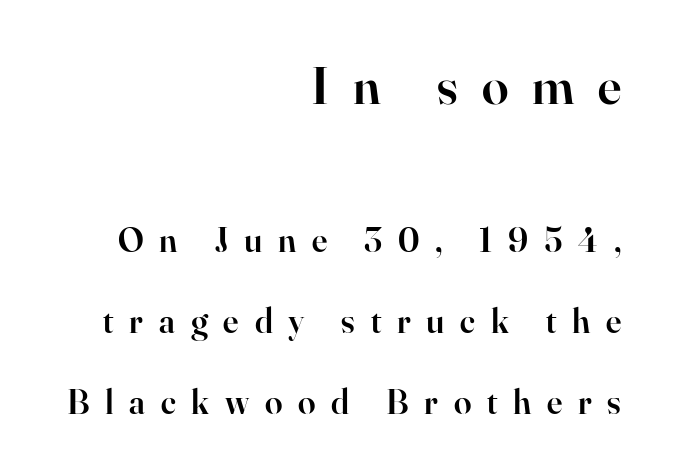
{"serif": "yes", "italic": "no", "bold": "semi", "weight": "semibold", "width": "normal", "stroke_contrast": "high", "x_height": "small", "monospaced": "no", "underline": "no", "align": "right", "line_spacing": "loose", "line_spacing_ratio": 2.31, "letter_spacing": "wide", "letter_spacing_em": 0.45, "larger_block": "first", "size_ratio": 1.51, "glyph_px": 53}
